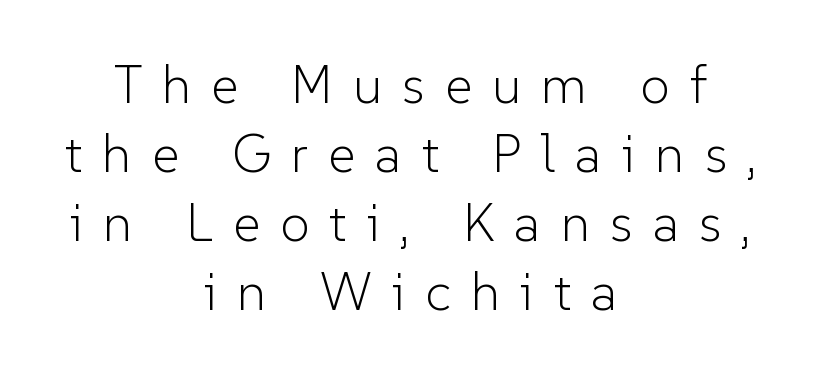
Q: Is the text bold? A: No.
Q: Is the text italic (slanted)? A: No, it is upright.
Q: Is the typeface a serif or a sans-serif typeface? A: Sans-serif.
Q: Is the text underlined? A: No.
Q: How is the paragraph aligned? A: Centered.
Q: Is the spacing between letters normal or unusually wide? A: Unusually wide.
Q: Is the spacing between lines tight, normal or loose? A: Normal.
Q: Width (condensed, normal, or wide)? A: Normal.
Q: Stroke contrast? A: Low.
Q: x-height? A: Medium.
Q: Monospaced? A: No.
